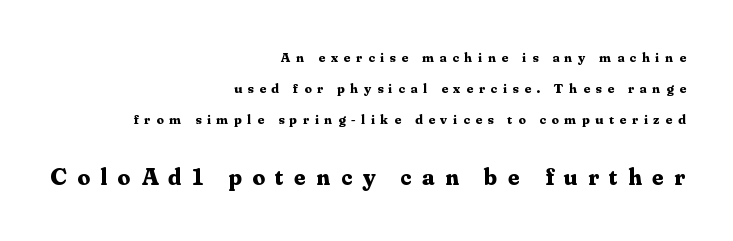
The image shows 25 px bold type, upright; set right-aligned, loose line spacing (2.2x), unusually wide letter spacing (+0.42 em), not underlined; the second (bottom) block is 1.79x larger.
